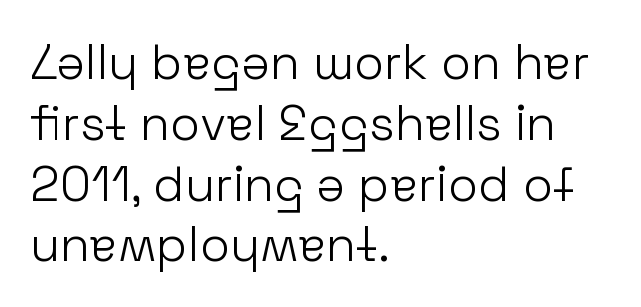
Compared with a typical body face, this is equally light or lighter still. Spacing verdict: proportional, widths tailored to each character. Classification — sans serif. The foot of each line stays bare and open. If you drew a ruler down the left edge, every line would touch it.
